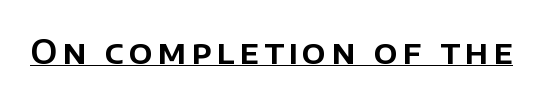
{"serif": "no", "italic": "no", "width": "normal", "stroke_contrast": "low", "x_height": "large", "monospaced": "no", "underline": "yes", "glyph_px": 33}
